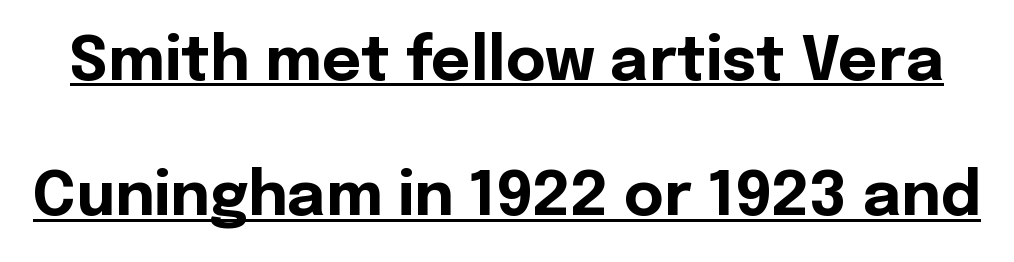
The image shows 61 px bold sans-serif type, upright; set loose line spacing (2.22x), normal letter spacing, underlined; a medium x-height.
